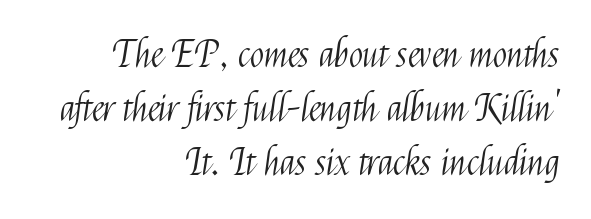
{"serif": "no", "bold": "no", "weight": "light", "width": "condensed", "stroke_contrast": "medium", "x_height": "medium", "monospaced": "no", "underline": "no", "align": "right", "line_spacing": "normal", "line_spacing_ratio": 1.46, "letter_spacing": "normal", "letter_spacing_em": 0.0, "glyph_px": 37}
